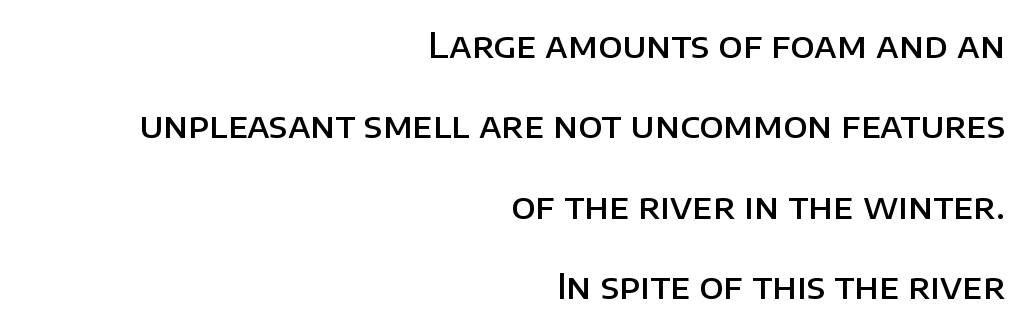
The image shows 35 px semibold sans-serif type, upright; set right-aligned, loose line spacing (2.3x), normal letter spacing, not underlined; low stroke contrast and a large x-height.
